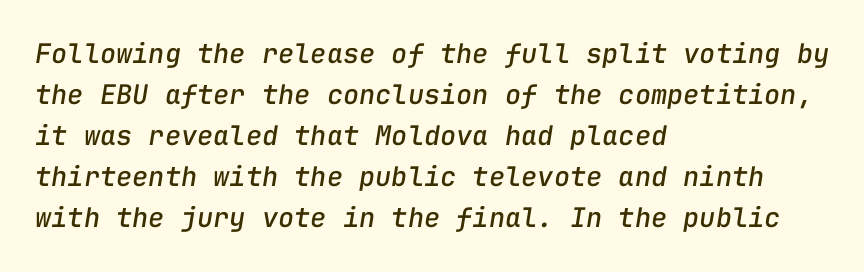
The image shows 27 px text type, italic (leaning right); set left-aligned, normal line spacing (1.52x), normal letter spacing, not underlined.
